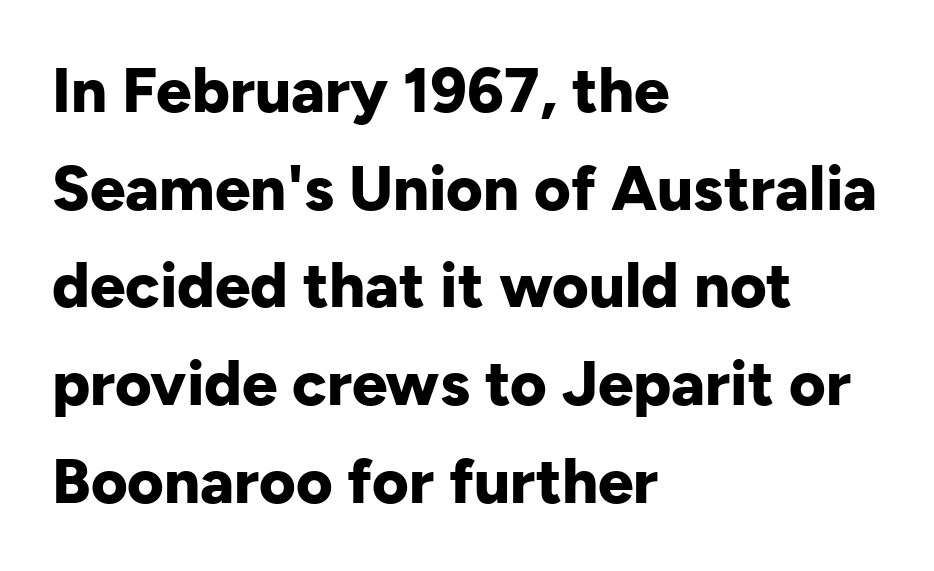
Q: Is the text bold? A: Yes.
Q: Is the text italic (slanted)? A: No, it is upright.
Q: Is the typeface a serif or a sans-serif typeface? A: Sans-serif.
Q: Is the text underlined? A: No.
Q: How is the paragraph aligned? A: Left-aligned.
Q: Is the spacing between letters normal or unusually wide? A: Normal.
Q: Is the spacing between lines tight, normal or loose? A: Normal.
Q: Width (condensed, normal, or wide)? A: Normal.
Q: Stroke contrast? A: Low.
Q: x-height? A: Medium.
Q: Monospaced? A: No.
